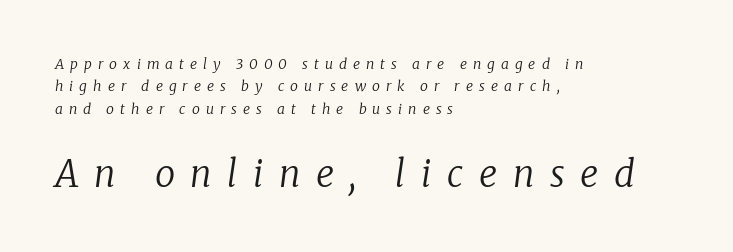
{"serif": "yes", "italic": "yes", "lean": "right", "slant_degrees": 8, "bold": "no", "weight": "regular", "width": "normal", "stroke_contrast": "low", "x_height": "medium", "monospaced": "no", "underline": "no", "align": "left", "line_spacing": "normal", "line_spacing_ratio": 1.59, "letter_spacing": "wide", "letter_spacing_em": 0.43, "larger_block": "second", "size_ratio": 2.57, "glyph_px": 36}
